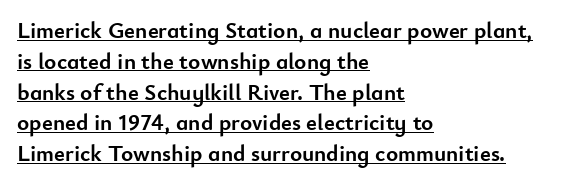
{"italic": "no", "bold": "yes", "underline": "yes", "align": "left", "line_spacing": "normal", "line_spacing_ratio": 1.34, "letter_spacing": "normal", "letter_spacing_em": 0.0, "glyph_px": 23}
